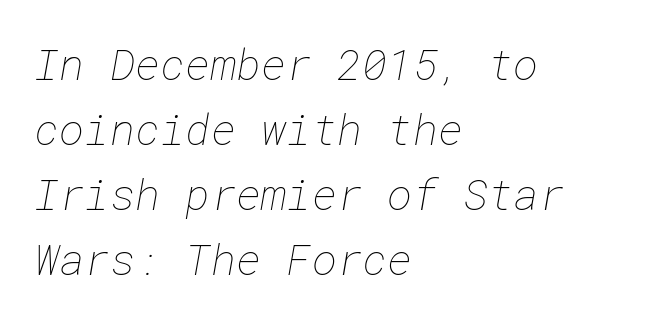
Q: Is the text bold? A: No.
Q: Is the text underlined? A: No.
Q: How is the paragraph aligned? A: Left-aligned.
Q: Is the spacing between letters normal or unusually wide? A: Normal.
Q: Is the spacing between lines tight, normal or loose? A: Normal.
Q: Width (condensed, normal, or wide)? A: Normal.
Q: Stroke contrast? A: Low.
Q: x-height? A: Medium.
